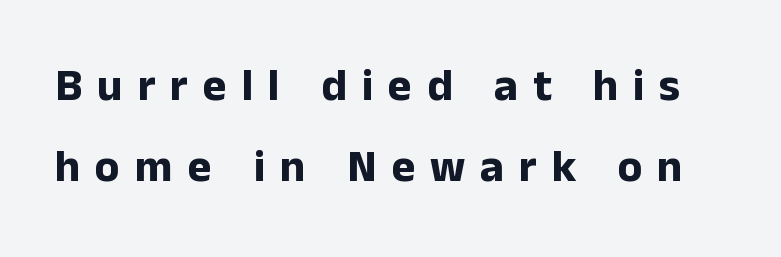
{"serif": "no", "italic": "no", "bold": "yes", "weight": "bold", "width": "normal", "stroke_contrast": "low", "x_height": "medium", "monospaced": "no", "underline": "no", "line_spacing_ratio": 1.81, "letter_spacing": "wide", "letter_spacing_em": 0.33, "glyph_px": 45}
